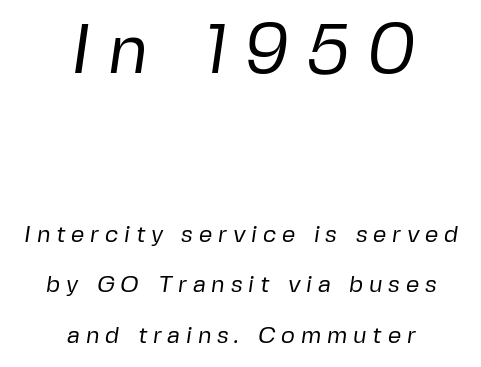
Q: Is the text bold? A: No.
Q: Is the typeface a serif or a sans-serif typeface? A: Sans-serif.
Q: Is the text underlined? A: No.
Q: How is the paragraph aligned? A: Centered.
Q: Is the spacing between letters normal or unusually wide? A: Unusually wide.
Q: Is the spacing between lines tight, normal or loose? A: Loose.
Q: Which block of text is set in a larger size, the first (top) or the second (bottom)? A: The first (top) one.
Q: Width (condensed, normal, or wide)? A: Normal.
Q: Stroke contrast? A: Low.
Q: x-height? A: Medium.
Q: Monospaced? A: No.
